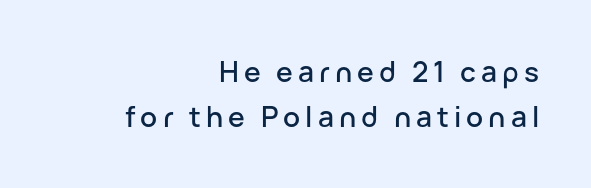
Glance below the letters and you will spot only blank space. The letters advance in unequal steps, a hallmark of proportional type. The block of text has a typical density, with ordinary space between rows. What kind of face is this? One without serifs — a sans.
